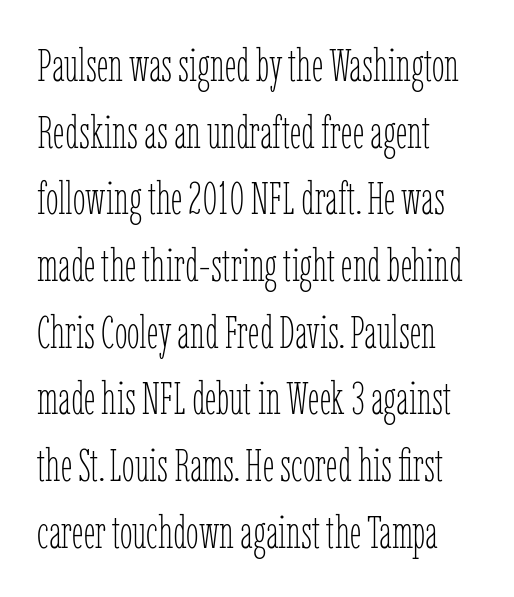
{"italic": "no", "bold": "no", "weight": "thin", "width": "condensed", "stroke_contrast": "low", "x_height": "medium", "monospaced": "no", "underline": "no", "align": "left", "line_spacing": "normal", "line_spacing_ratio": 1.45, "letter_spacing": "normal", "letter_spacing_em": 0.0, "glyph_px": 46}
